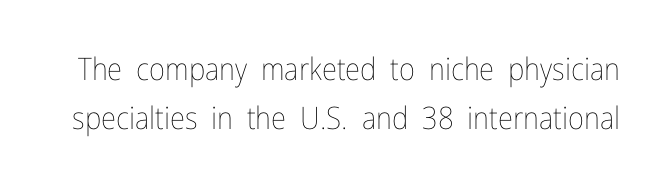
{"italic": "no", "bold": "no", "weight": "thin", "width": "condensed", "stroke_contrast": "low", "x_height": "medium", "monospaced": "no", "underline": "no", "line_spacing": "normal", "line_spacing_ratio": 1.57, "letter_spacing": "normal", "letter_spacing_em": 0.0, "glyph_px": 31}
